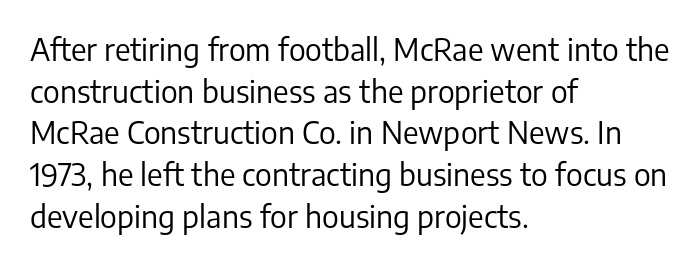
{"serif": "no", "italic": "no", "bold": "no", "weight": "regular", "width": "normal", "stroke_contrast": "low", "x_height": "medium", "monospaced": "no", "underline": "no", "align": "left", "line_spacing": "normal", "line_spacing_ratio": 1.39, "letter_spacing": "normal", "letter_spacing_em": 0.0, "glyph_px": 30}
